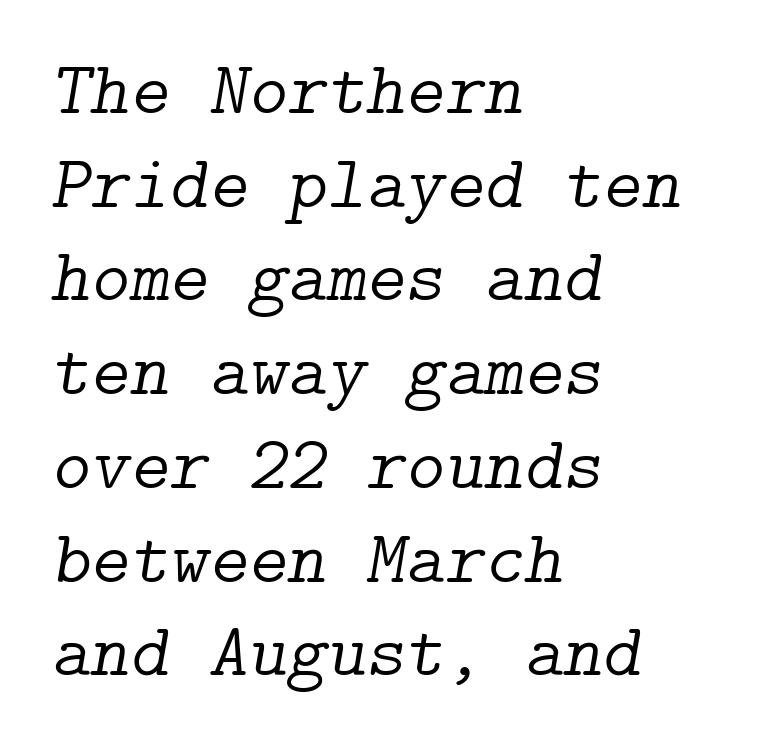
{"serif": "yes", "italic": "yes", "lean": "right", "slant_degrees": 9, "bold": "no", "weight": "light", "width": "normal", "stroke_contrast": "low", "x_height": "medium", "underline": "no", "align": "left", "line_spacing": "normal", "line_spacing_ratio": 1.25, "letter_spacing": "normal", "letter_spacing_em": 0.0, "glyph_px": 75}
